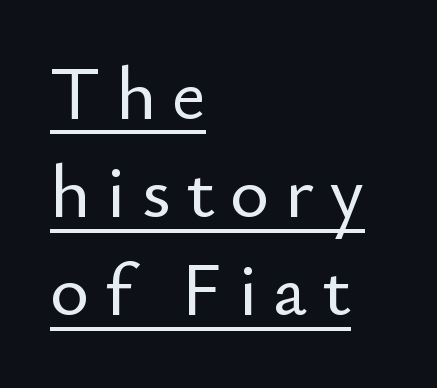
The image shows 75 px sans-serif type, upright; set left-aligned, normal line spacing (1.31x), unusually wide letter spacing (+0.21 em), underlined; low stroke contrast and a small x-height.
